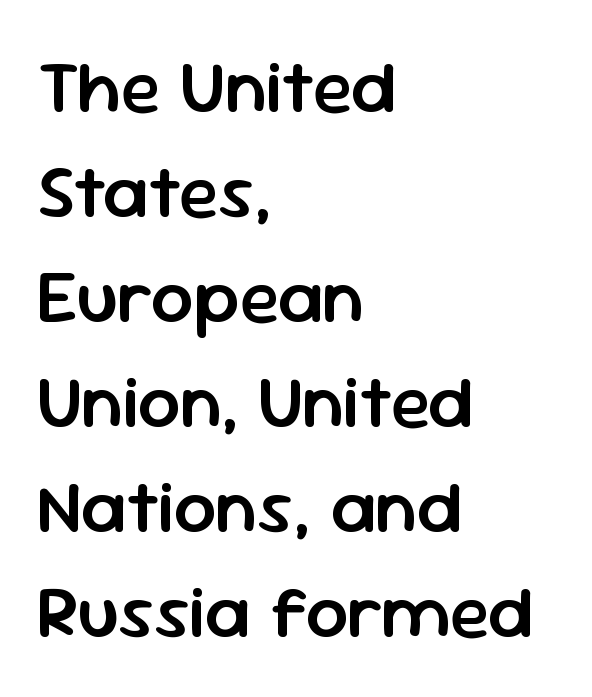
The image shows 75 px semibold sans-serif type, upright; set left-aligned, normal line spacing (1.4x), normal letter spacing, not underlined; low stroke contrast and a medium x-height.
